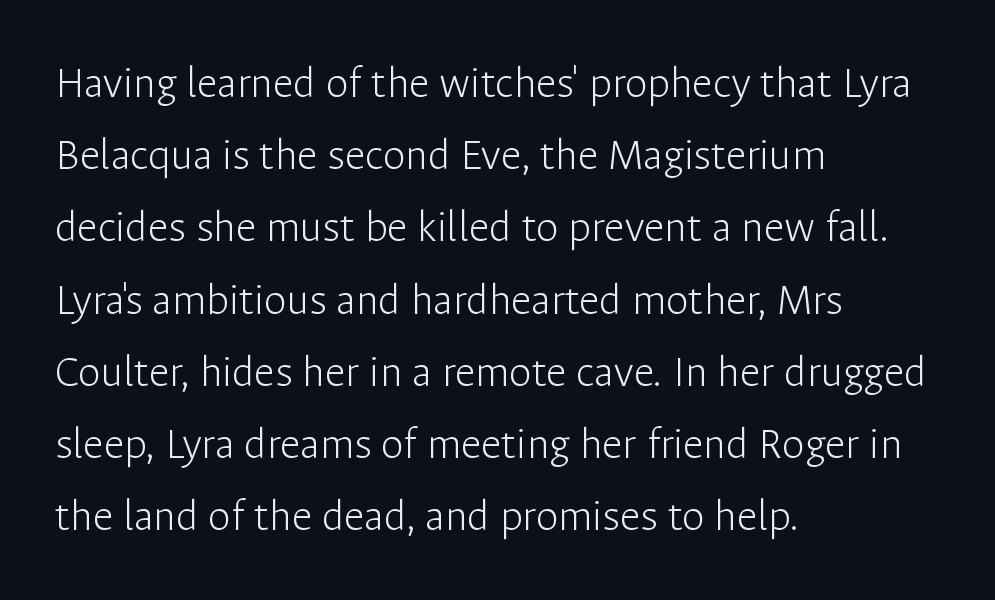
The image shows 46 px light sans-serif type, upright; set left-aligned, normal line spacing (1.57x), normal letter spacing, not underlined; low stroke contrast and a medium x-height.
